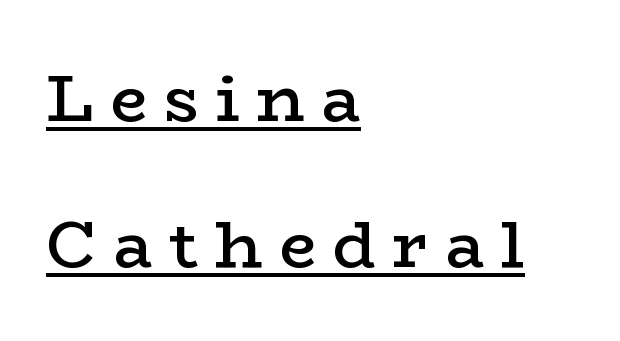
{"serif": "yes", "italic": "no", "bold": "semi", "weight": "semibold", "width": "wide", "stroke_contrast": "low", "x_height": "medium", "monospaced": "no", "underline": "yes", "align": "left", "line_spacing": "loose", "line_spacing_ratio": 2.21, "letter_spacing": "wide", "letter_spacing_em": 0.25, "glyph_px": 66}
